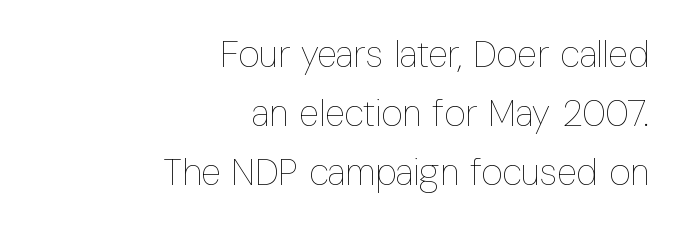
Q: Is the text bold? A: No.
Q: Is the text italic (slanted)? A: No, it is upright.
Q: Is the text underlined? A: No.
Q: How is the paragraph aligned? A: Right-aligned.
Q: Is the spacing between letters normal or unusually wide? A: Normal.
Q: Is the spacing between lines tight, normal or loose? A: Normal.
Q: Width (condensed, normal, or wide)? A: Condensed.
Q: Stroke contrast? A: Low.
Q: x-height? A: Medium.
Q: Monospaced? A: No.
